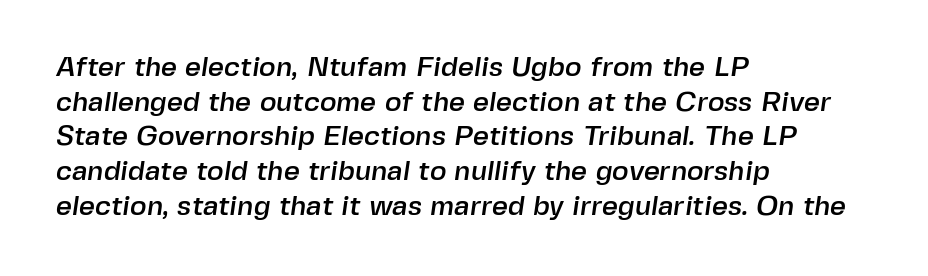
Q: Is the typeface a serif or a sans-serif typeface? A: Sans-serif.
Q: Is the text underlined? A: No.
Q: How is the paragraph aligned? A: Left-aligned.
Q: Is the spacing between letters normal or unusually wide? A: Normal.
Q: Width (condensed, normal, or wide)? A: Normal.
Q: x-height? A: Medium.
Q: Monospaced? A: No.
